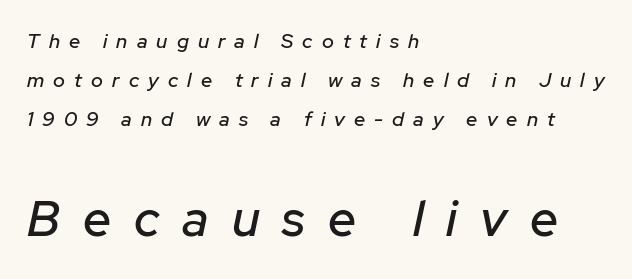
Emphasis-style slanted type is in use. The letters are spread apart with noticeably loose tracking. A bare baseline throughout the passage. The following chunk of copy outweighs the initial chunk in type size.
